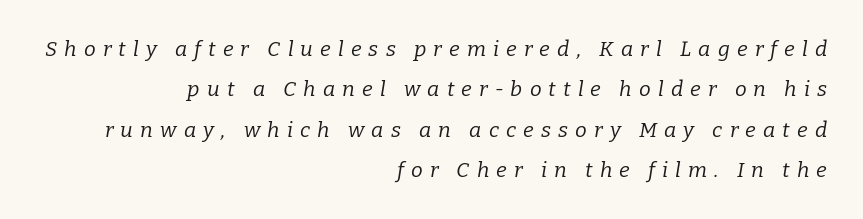
The type is letterspaced generously, with wide tracking. Compared with typical paragraphs, the rows here are farther apart. In terms of posture, this sample is oblique. Decoration check: the copy has no underline. Visually the block forms a straight wall on the right and a jagged coastline on the left. Letters have the restrained weight of plain body copy at most.
